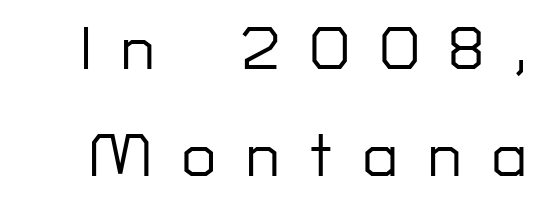
Q: Is the text italic (slanted)? A: No, it is upright.
Q: Is the typeface a serif or a sans-serif typeface? A: Sans-serif.
Q: Is the text underlined? A: No.
Q: Is the spacing between letters normal or unusually wide? A: Unusually wide.
Q: Width (condensed, normal, or wide)? A: Normal.
Q: Stroke contrast? A: Low.
Q: x-height? A: Medium.
Q: Monospaced? A: No.
